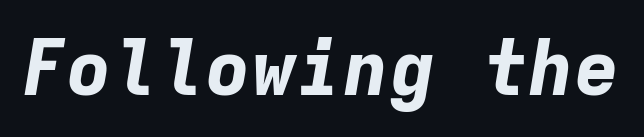
The image shows 77 px bold type, italic (leaning right), monospaced; set normal letter spacing, not underlined; low stroke contrast and a medium x-height.
